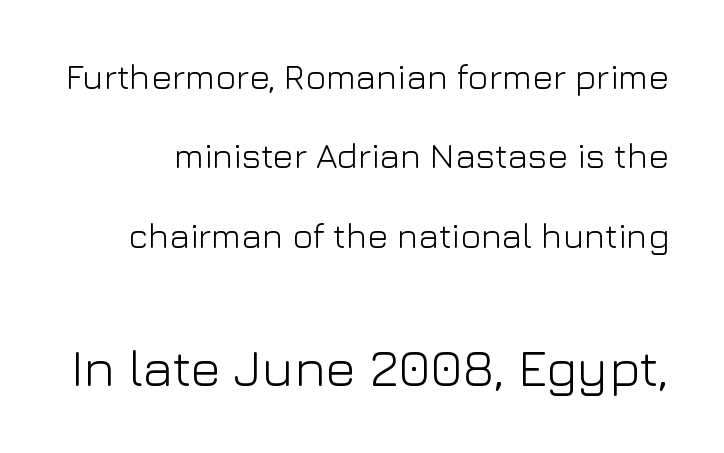
Q: Is the text bold? A: No.
Q: Is the text italic (slanted)? A: No, it is upright.
Q: Is the typeface a serif or a sans-serif typeface? A: Sans-serif.
Q: Is the text underlined? A: No.
Q: Is the spacing between letters normal or unusually wide? A: Normal.
Q: Is the spacing between lines tight, normal or loose? A: Loose.
Q: Which block of text is set in a larger size, the first (top) or the second (bottom)? A: The second (bottom) one.
Q: Width (condensed, normal, or wide)? A: Normal.
Q: Stroke contrast? A: Low.
Q: x-height? A: Medium.
Q: Monospaced? A: No.
